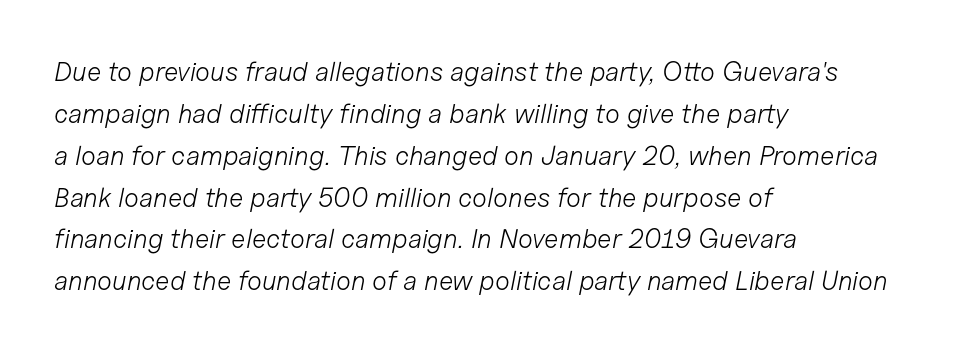
Q: Is the text bold? A: No.
Q: Is the text italic (slanted)? A: Yes, it leans right by about 11 degrees.
Q: Is the text underlined? A: No.
Q: How is the paragraph aligned? A: Left-aligned.
Q: Is the spacing between letters normal or unusually wide? A: Normal.
Q: Is the spacing between lines tight, normal or loose? A: Normal.
